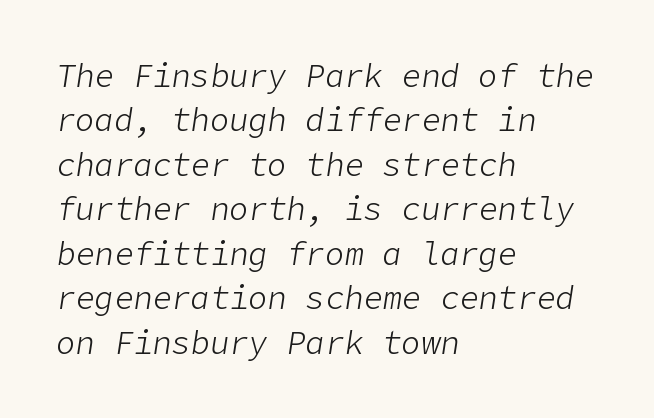
Alignment: flush left. The type is set solid horizontally, with unmodified tracking. Regular leading. Each stroke keeps to a modest, everyday thickness or less. Unmarked baselines from the first word to the last.
